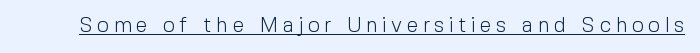
The image shows 21 px text type, upright; set unusually wide letter spacing (+0.22 em), underlined.
